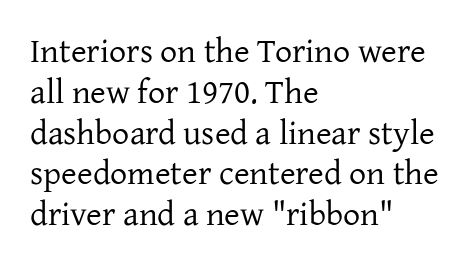
The image shows 34 px regular-weight serif type, upright; set left-aligned, line spacing 1.2x, normal letter spacing, not underlined; low stroke contrast and a medium x-height.
